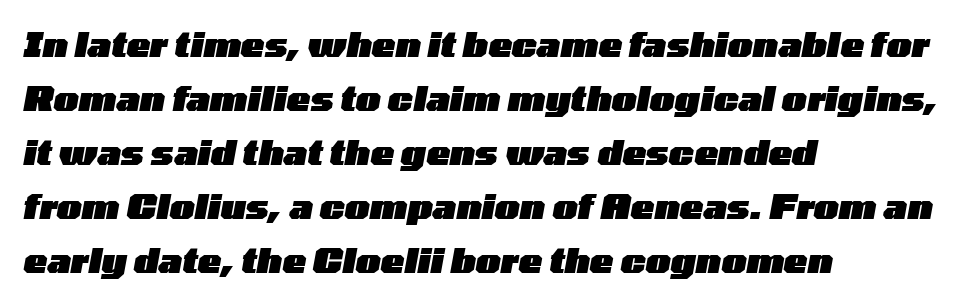
The image shows 35 px heavy, wide type, italic (leaning right); set left-aligned, normal line spacing (1.54x), normal letter spacing, not underlined; low stroke contrast and a medium x-height.
